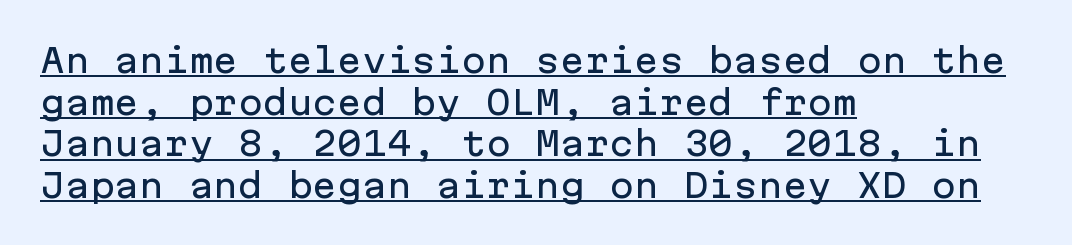
The image shows 33 px sans-serif type, upright, monospaced; set left-aligned, normal line spacing (1.26x), normal letter spacing, underlined; low stroke contrast and a medium x-height.
